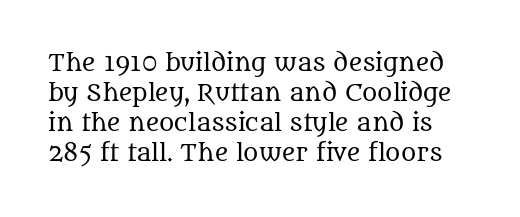
Stems and bowls with no extra thickness — not bold. Vertically, the passage feels balanced, rows spaced as you'd expect. Look at the tracking — it's just the regular setting, nothing added. The words here are not underlined.
